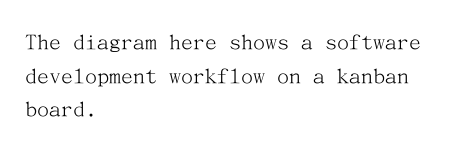
Does the copy run flush right? No — it runs flush left. Does extra space separate the letters? No, they use regular spacing. The letters look calm and open, with moderate or lighter stems. Beneath every word, the page is bare. Normally led — the rows are evenly, conventionally spaced.
